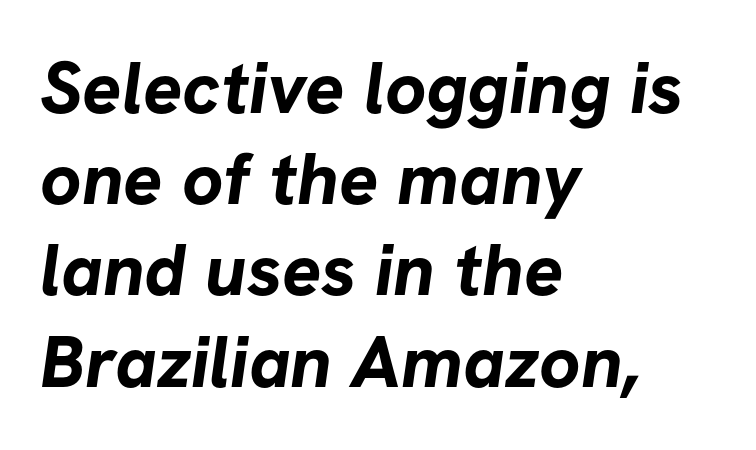
{"serif": "no", "bold": "yes", "weight": "bold", "width": "normal", "stroke_contrast": "low", "x_height": "medium", "monospaced": "no", "underline": "no", "align": "left", "line_spacing": "normal", "line_spacing_ratio": 1.25, "letter_spacing": "normal", "letter_spacing_em": 0.0, "glyph_px": 73}
